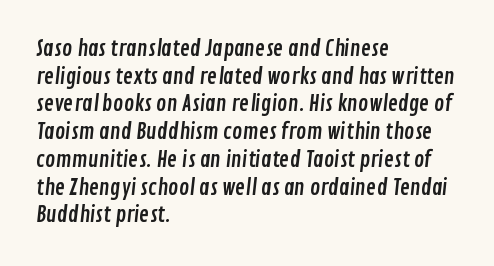
{"underline": "no", "align": "left", "line_spacing": "normal", "line_spacing_ratio": 1.32, "letter_spacing": "normal", "letter_spacing_em": 0.0, "glyph_px": 21}
